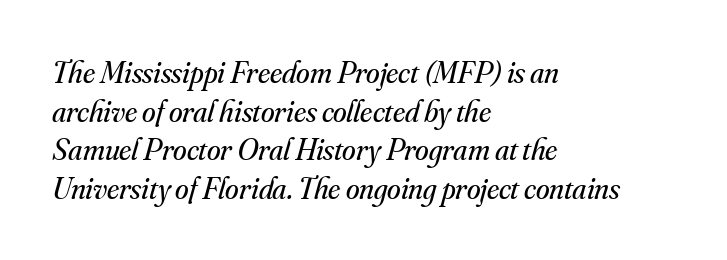
Weight: in the light-to-regular range. Does the copy run flush right? No — it runs flush left. This rendering features lettering with no underline. Font category for this specimen: serif. The face used here is proportionally spaced, like ordinary book or web type.
